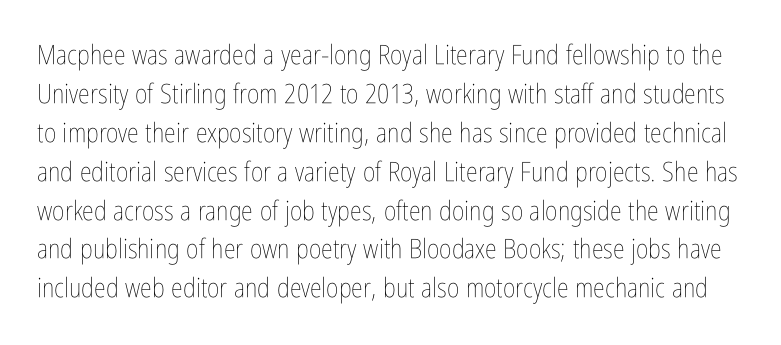
{"italic": "no", "bold": "no", "underline": "no", "line_spacing": "normal", "line_spacing_ratio": 1.44, "letter_spacing": "normal", "letter_spacing_em": 0.0, "glyph_px": 27}
